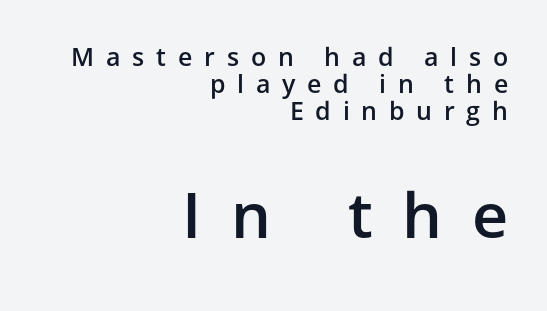
{"serif": "no", "italic": "no", "bold": "semi", "weight": "semibold", "width": "normal", "stroke_contrast": "low", "x_height": "medium", "monospaced": "no", "underline": "no", "align": "right", "line_spacing": "tight", "line_spacing_ratio": 1.09, "letter_spacing": "wide", "letter_spacing_em": 0.47, "larger_block": "second", "size_ratio": 2.52, "glyph_px": 63}
